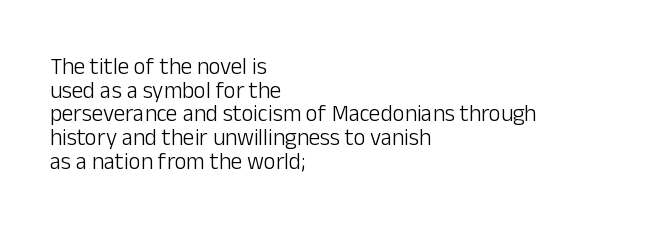
The image shows 23 px text type, upright; set left-aligned, tight line spacing (1.03x), normal letter spacing, not underlined.
